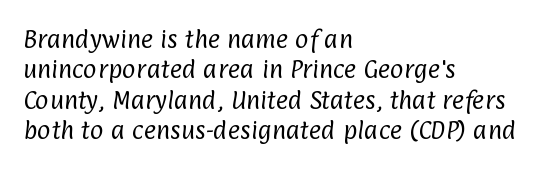
In terms of leading, this rendering sits right in the middle. The gaps between neighbouring characters are ordinary and unremarkable. Does the copy run flush right? No — it runs flush left. Anything drawn beneath the words? Only blank space. A light-to-regular cut is what we see here.
